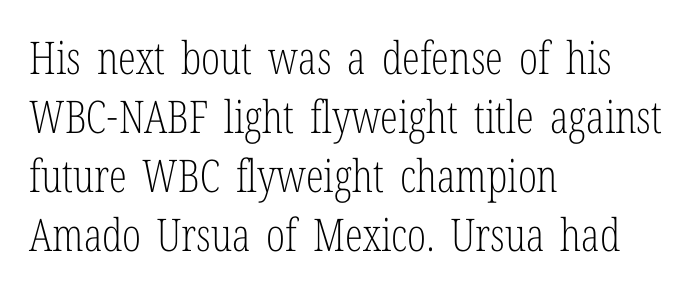
Q: Is the text bold? A: No.
Q: Is the text italic (slanted)? A: No, it is upright.
Q: Is the typeface a serif or a sans-serif typeface? A: Serif.
Q: Is the text underlined? A: No.
Q: How is the paragraph aligned? A: Left-aligned.
Q: Is the spacing between letters normal or unusually wide? A: Normal.
Q: Is the spacing between lines tight, normal or loose? A: Normal.
Q: Width (condensed, normal, or wide)? A: Condensed.
Q: Stroke contrast? A: Low.
Q: x-height? A: Medium.
Q: Monospaced? A: No.
